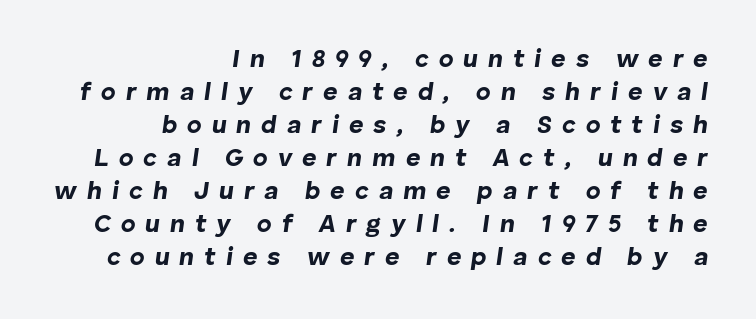
{"italic": "yes", "lean": "right", "slant_degrees": 8, "bold": "yes", "underline": "no", "align": "right", "line_spacing": "normal", "line_spacing_ratio": 1.32, "letter_spacing": "wide", "letter_spacing_em": 0.4, "glyph_px": 25}
